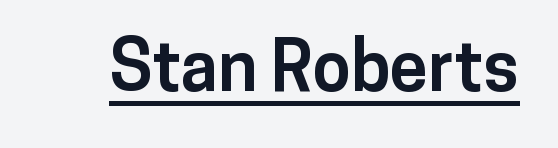
Q: Is the text bold? A: Yes.
Q: Is the text italic (slanted)? A: No, it is upright.
Q: Is the typeface a serif or a sans-serif typeface? A: Sans-serif.
Q: Is the text underlined? A: Yes.
Q: Is the spacing between letters normal or unusually wide? A: Normal.
Q: Width (condensed, normal, or wide)? A: Normal.
Q: Stroke contrast? A: Low.
Q: x-height? A: Medium.
Q: Monospaced? A: No.
